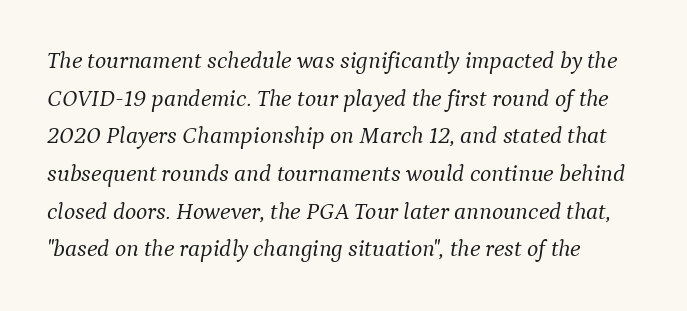
Q: Is the text bold? A: No.
Q: Is the text italic (slanted)? A: Yes, it leans right by about 9 degrees.
Q: Is the text underlined? A: No.
Q: Is the spacing between letters normal or unusually wide? A: Normal.
Q: Is the spacing between lines tight, normal or loose? A: Normal.
